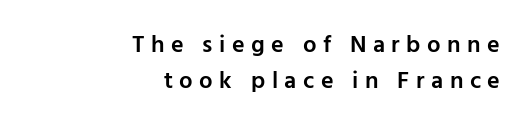
Spacing between characters has been opened up far beyond the box default. Line spacing here is normal. Honestly, there is no underline to notice here at all. Strokes here are thickened, but only to semibold level.
